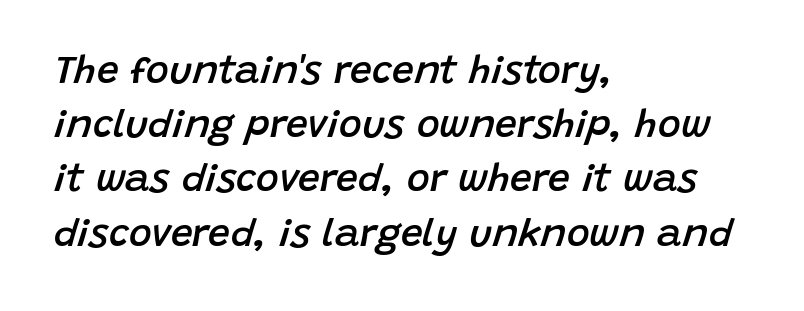
The image shows 39 px semibold type, italic (leaning right); set left-aligned, normal line spacing (1.39x), normal letter spacing, not underlined; low stroke contrast and a large x-height.
